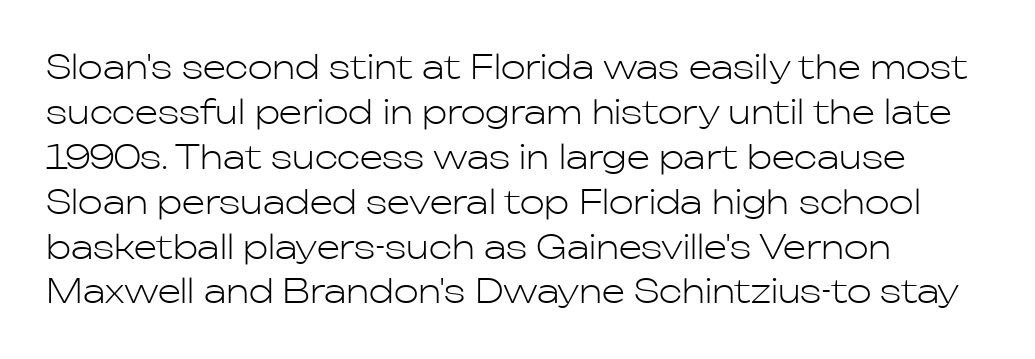
Q: Is the text bold? A: No.
Q: Is the text italic (slanted)? A: No, it is upright.
Q: Is the typeface a serif or a sans-serif typeface? A: Sans-serif.
Q: Is the text underlined? A: No.
Q: How is the paragraph aligned? A: Left-aligned.
Q: Is the spacing between letters normal or unusually wide? A: Normal.
Q: Is the spacing between lines tight, normal or loose? A: Normal.
Q: Width (condensed, normal, or wide)? A: Normal.
Q: Stroke contrast? A: Low.
Q: x-height? A: Medium.
Q: Monospaced? A: No.
